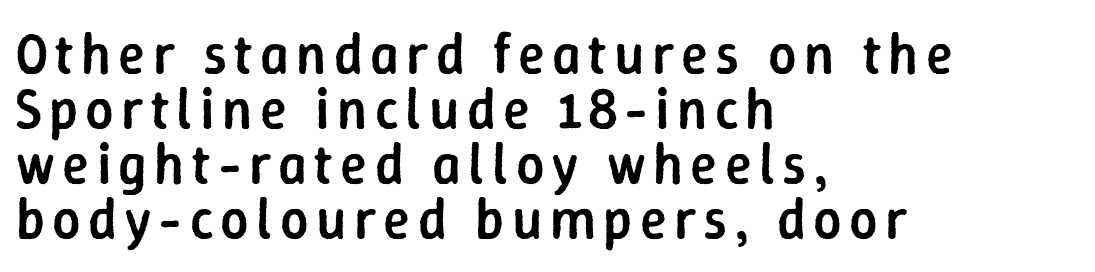
These lines are rendered in a variable-pitch font. Classification — sans serif. The leading is snug, giving the passage a crowded texture. Posture: upright roman. Letters rest on an invisible, unmarked baseline. Is the type bold? Partly — it's a semibold, heavier than regular but not fully bold.
